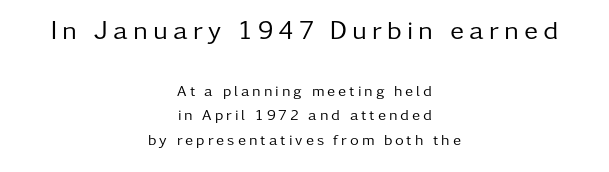
Which margin do the lines hug? Neither — every line sits in the middle. Letter spacing: wide. Nobody drew a line under any word here. Whoever set this made the first block the dominant, larger element. A typesetter would call this leading conventional body-copy spacing. No chunkiness to these letters — they're not bold.
